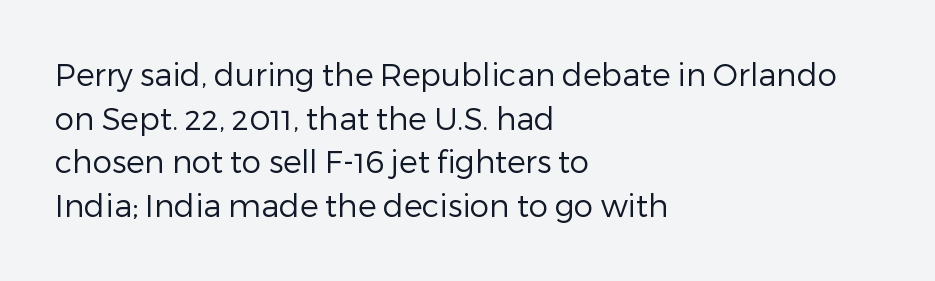
You can tell from the bare stems that sans-serif type was used. Think standard paragraph weight, or any step lighter than that. Spacing between characters is what you'd get straight out of the box. Check the space under the baseline: it is left empty.
